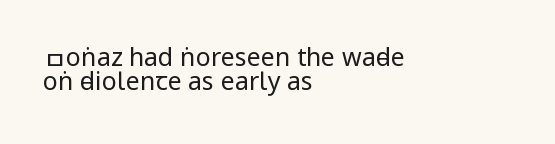
Q: Is the text bold? A: No.
Q: Is the text italic (slanted)? A: No, it is upright.
Q: Is the text underlined? A: No.
Q: How is the paragraph aligned? A: Left-aligned.
Q: Is the spacing between letters normal or unusually wide? A: Normal.
Q: Is the spacing between lines tight, normal or loose? A: Tight.
